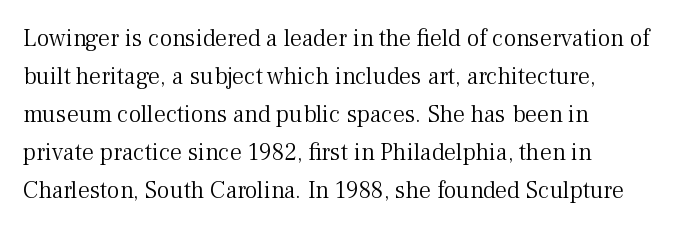
The image shows 24 px text type, upright; set left-aligned, normal line spacing (1.58x), normal letter spacing, not underlined.
